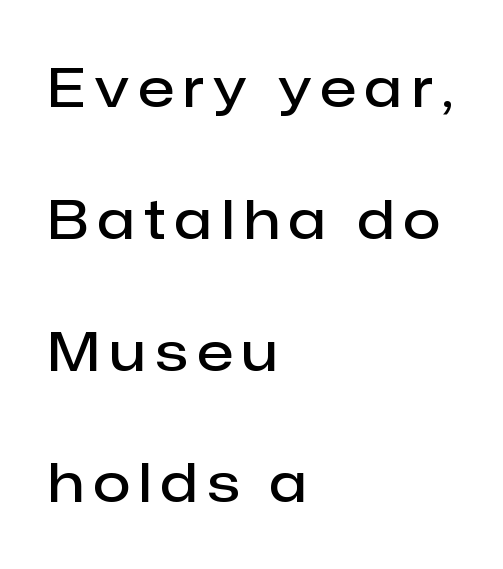
Q: Is the text bold? A: Semi-bold.
Q: Is the text italic (slanted)? A: No, it is upright.
Q: Is the typeface a serif or a sans-serif typeface? A: Sans-serif.
Q: Is the text underlined? A: No.
Q: How is the paragraph aligned? A: Left-aligned.
Q: Is the spacing between lines tight, normal or loose? A: Loose.
Q: Width (condensed, normal, or wide)? A: Normal.
Q: Stroke contrast? A: Low.
Q: x-height? A: Medium.
Q: Monospaced? A: No.
